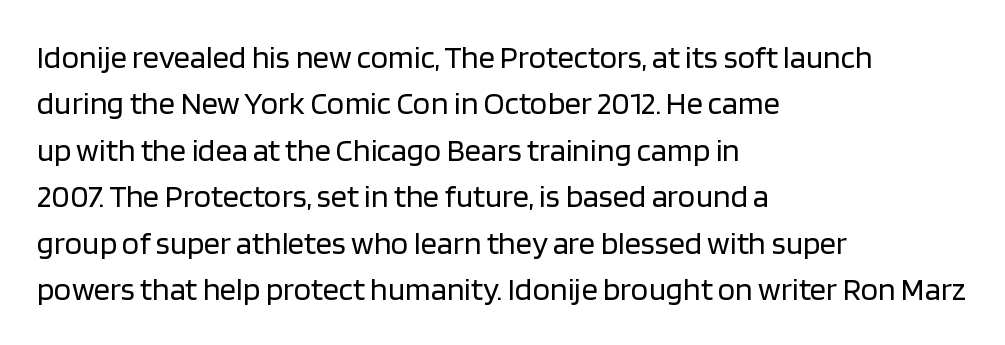
The image shows 32 px regular-weight sans-serif type, upright; set left-aligned, normal line spacing (1.45x), normal letter spacing, not underlined; low stroke contrast and a large x-height.
